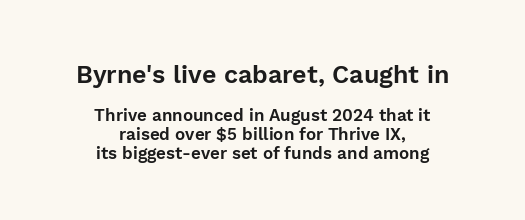
{"italic": "no", "underline": "no", "align": "center", "line_spacing": "tight", "line_spacing_ratio": 1.1, "letter_spacing": "normal", "letter_spacing_em": 0.0, "larger_block": "first", "size_ratio": 1.47, "glyph_px": 25}
